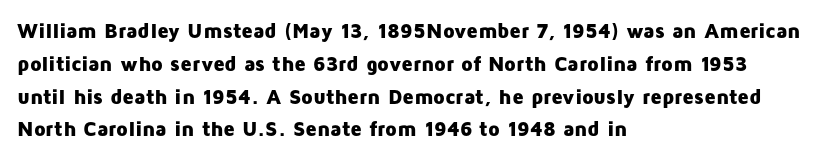
Q: Is the text bold? A: Yes.
Q: Is the text italic (slanted)? A: No, it is upright.
Q: Is the text underlined? A: No.
Q: How is the paragraph aligned? A: Left-aligned.
Q: Is the spacing between letters normal or unusually wide? A: Normal.
Q: Is the spacing between lines tight, normal or loose? A: Normal.
